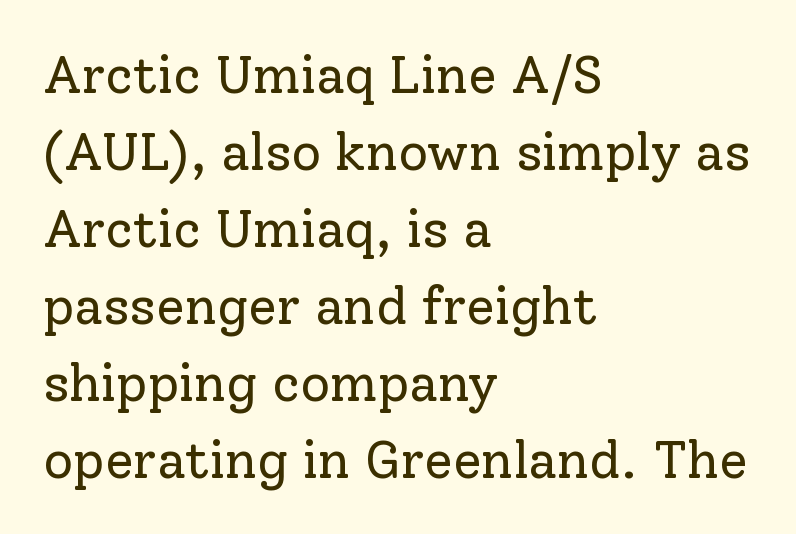
Note: serifs present on the glyphs. A normal amount of white space separates one row of letters from the next. The type is set solid horizontally, with unmodified tracking. Stems here are at most as thick as an everyday book face. Characters remain perfectly vertical along every line. A bare baseline throughout the passage.
